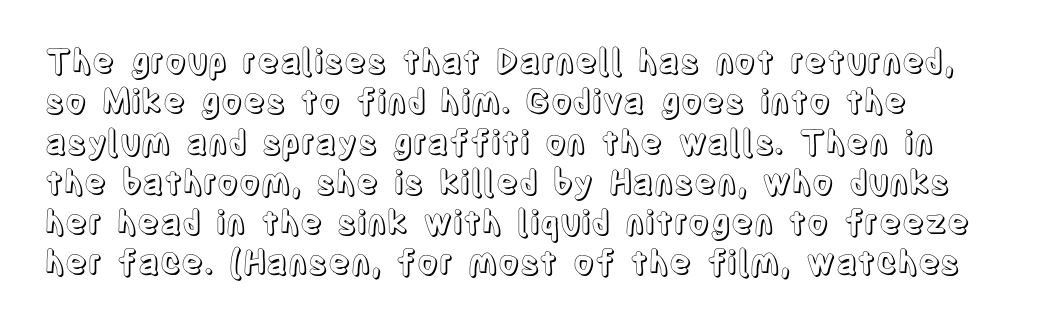
{"italic": "no", "width": "condensed", "x_height": "large", "monospaced": "no", "underline": "no", "align": "left", "line_spacing_ratio": 1.22, "letter_spacing": "normal", "letter_spacing_em": 0.0, "glyph_px": 33}
